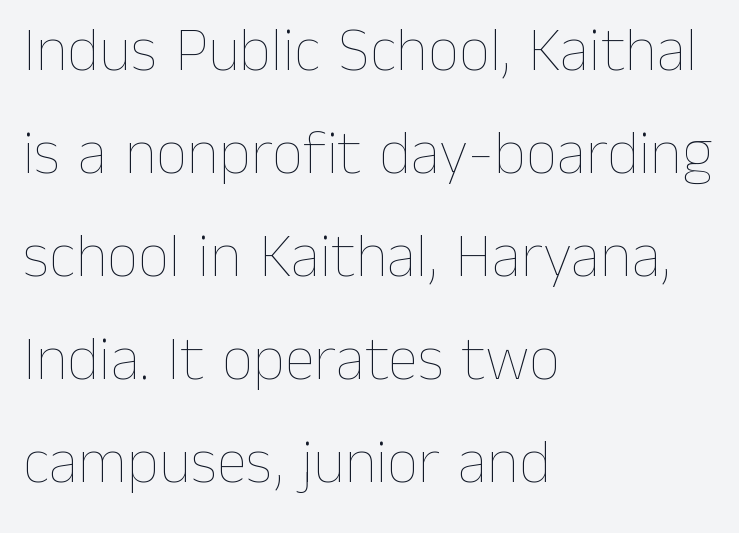
The image shows 62 px thin type, upright; set left-aligned, normal line spacing (1.66x), normal letter spacing, not underlined; low stroke contrast and a medium x-height.
